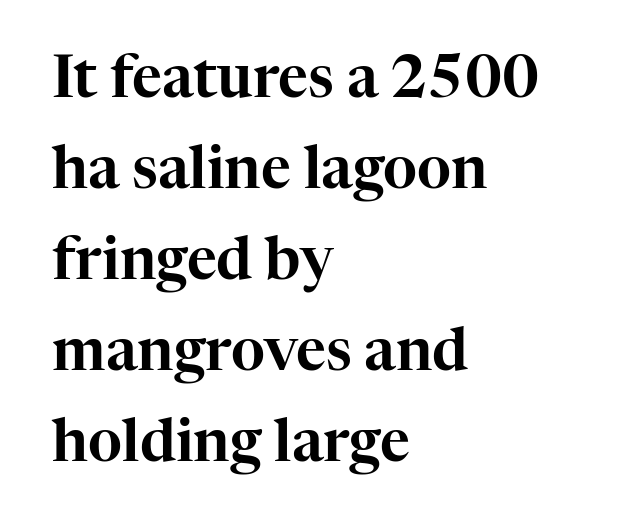
Short note: letters normally spaced. It's the straight-up-and-down kind of type. Leading: standard. Typographically, this falls in the serif category. The rendering anchors every line to the left-hand side. This sample has the flowing, uneven cadence of proportional lettering.
